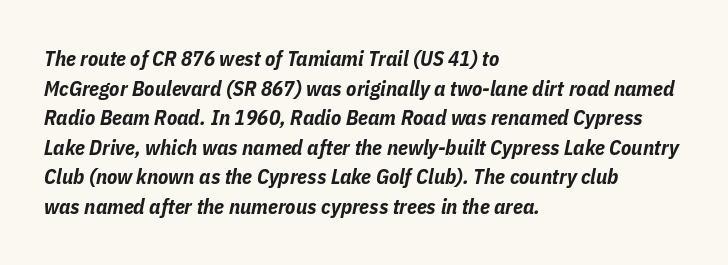
Q: Is the text bold? A: Yes.
Q: Is the text italic (slanted)? A: Yes, it leans right by about 11 degrees.
Q: Is the text underlined? A: No.
Q: How is the paragraph aligned? A: Left-aligned.
Q: Is the spacing between letters normal or unusually wide? A: Normal.
Q: Is the spacing between lines tight, normal or loose? A: Normal.
